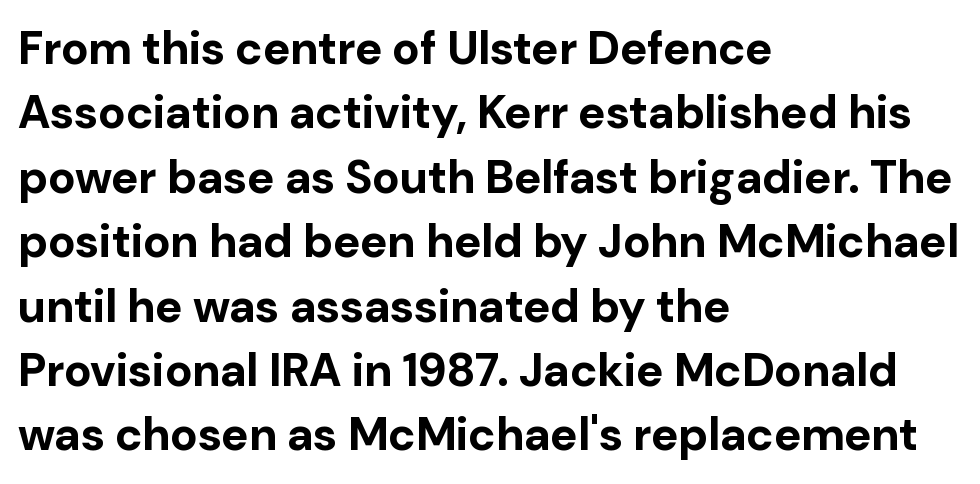
{"serif": "no", "italic": "no", "bold": "yes", "weight": "bold", "width": "normal", "stroke_contrast": "low", "x_height": "medium", "monospaced": "no", "underline": "no", "align": "left", "line_spacing": "normal", "line_spacing_ratio": 1.4, "letter_spacing": "normal", "letter_spacing_em": 0.0, "glyph_px": 46}
